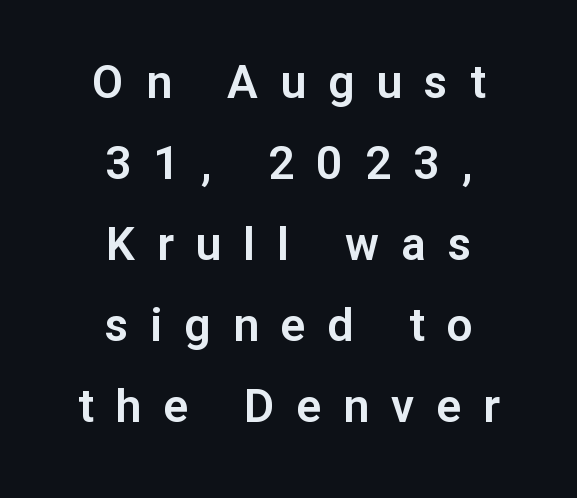
The image shows 46 px sans-serif type, upright; set centered, line spacing 1.76x, unusually wide letter spacing (+0.48 em), not underlined; low stroke contrast and a medium x-height.
